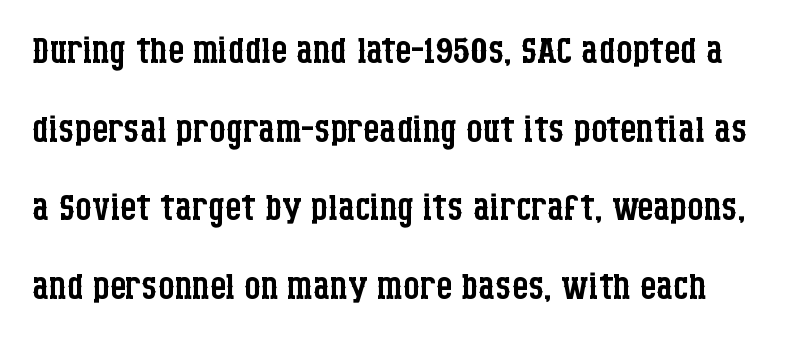
{"serif": "yes", "italic": "no", "bold": "no", "weight": "regular", "width": "condensed", "stroke_contrast": "low", "x_height": "large", "monospaced": "no", "underline": "no", "line_spacing": "normal", "line_spacing_ratio": 1.54, "letter_spacing": "normal", "letter_spacing_em": 0.0, "glyph_px": 51}
